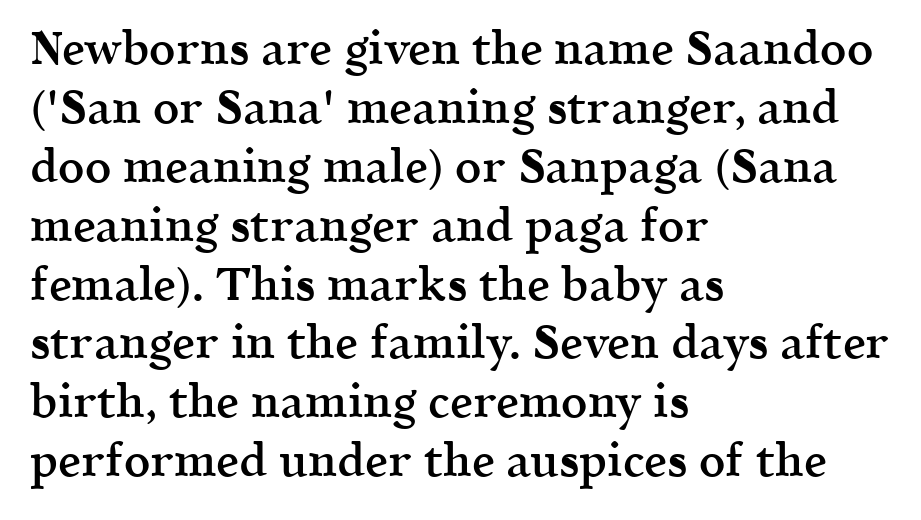
Ordinary non-slanted type is in use. Leading matches the norm, producing a regular column. Weight: semibold (demi). These lines stack with their left ends in a neat column.
